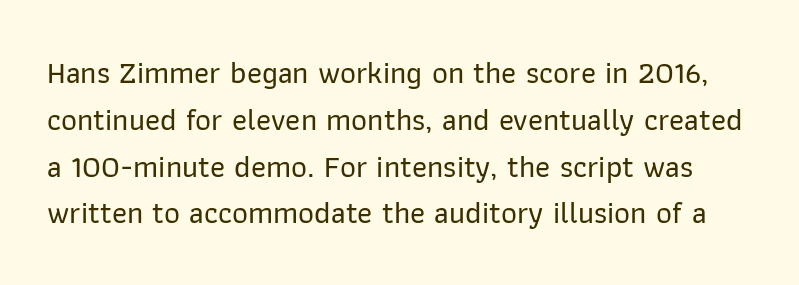
{"serif": "no", "italic": "no", "width": "normal", "stroke_contrast": "low", "x_height": "medium", "monospaced": "no", "underline": "no", "line_spacing": "normal", "line_spacing_ratio": 1.51, "letter_spacing": "normal", "letter_spacing_em": 0.0, "glyph_px": 31}
